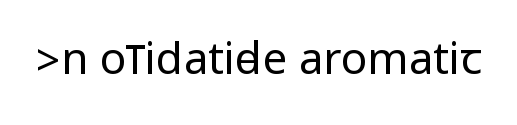
This reads as an unemphasized weight, regular at the heaviest. Characters remain perfectly vertical along every line. Regarding serifs, this sample does without them. Is the letter spacing exaggerated? No — it looks like the ordinary default. The specimen omits any rule beneath the text block's lines.
